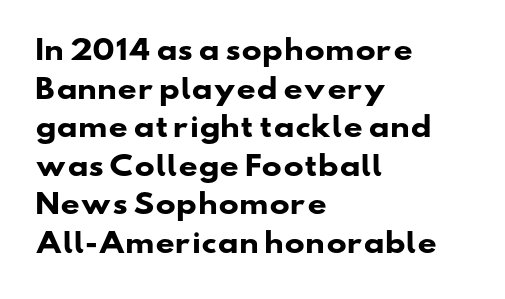
The image shows 27 px bold type; set left-aligned, normal line spacing (1.43x), normal letter spacing, not underlined.
